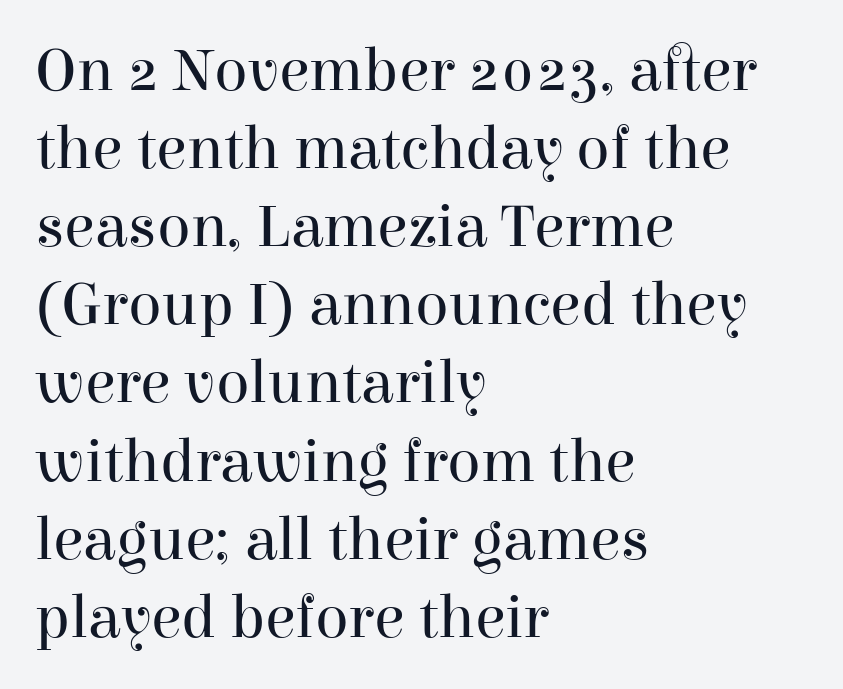
{"serif": "yes", "italic": "no", "bold": "no", "weight": "regular", "width": "normal", "stroke_contrast": "high", "x_height": "medium", "monospaced": "no", "underline": "no", "align": "left", "line_spacing": "normal", "line_spacing_ratio": 1.26, "letter_spacing": "normal", "letter_spacing_em": 0.0, "glyph_px": 62}
